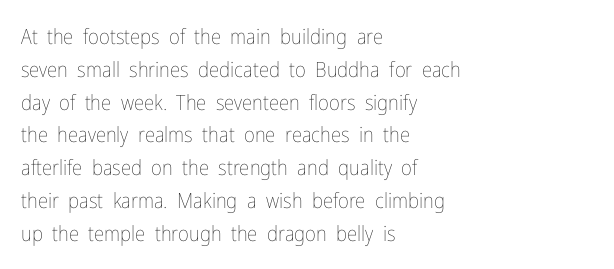
Q: Is the text bold? A: No.
Q: Is the text italic (slanted)? A: No, it is upright.
Q: Is the text underlined? A: No.
Q: How is the paragraph aligned? A: Left-aligned.
Q: Is the spacing between letters normal or unusually wide? A: Normal.
Q: Is the spacing between lines tight, normal or loose? A: Normal.
